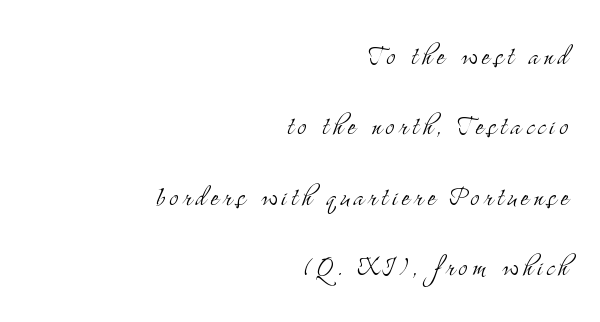
Q: Is the text bold? A: No.
Q: Is the text italic (slanted)? A: Yes.
Q: Is the typeface a serif or a sans-serif typeface? A: Serif.
Q: Is the text underlined? A: No.
Q: How is the paragraph aligned? A: Right-aligned.
Q: Is the spacing between lines tight, normal or loose? A: Loose.
Q: Width (condensed, normal, or wide)? A: Condensed.
Q: Stroke contrast? A: Medium.
Q: x-height? A: Small.
Q: Monospaced? A: No.
